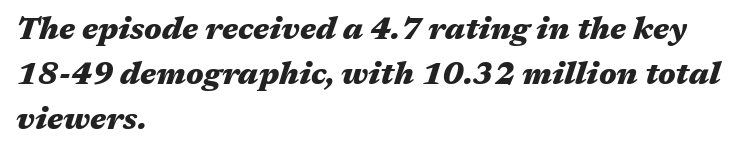
Rule under the text: the space is simply empty. Reading down the block, your eye returns to a fixed left position each line. This sample keeps an unexceptional amount of space between lines. Set as a true bold cut, around the 700 mark.
